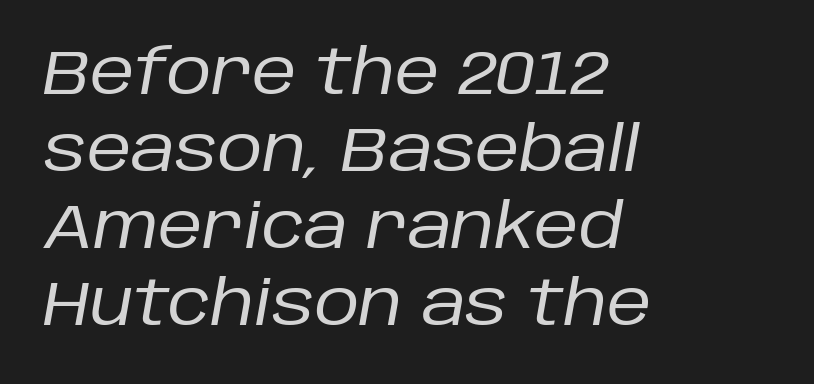
{"italic": "yes", "lean": "right", "slant_degrees": 10, "bold": "no", "weight": "regular", "width": "normal", "stroke_contrast": "low", "x_height": "large", "monospaced": "no", "underline": "no", "align": "left", "line_spacing_ratio": 1.24, "letter_spacing": "normal", "letter_spacing_em": 0.0, "glyph_px": 62}
